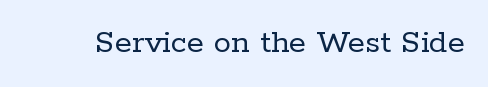
Q: Is the text bold? A: No.
Q: Is the text italic (slanted)? A: No, it is upright.
Q: Is the typeface a serif or a sans-serif typeface? A: Serif.
Q: Is the text underlined? A: No.
Q: Is the spacing between letters normal or unusually wide? A: Normal.
Q: Width (condensed, normal, or wide)? A: Normal.
Q: Stroke contrast? A: Low.
Q: x-height? A: Medium.
Q: Monospaced? A: No.
